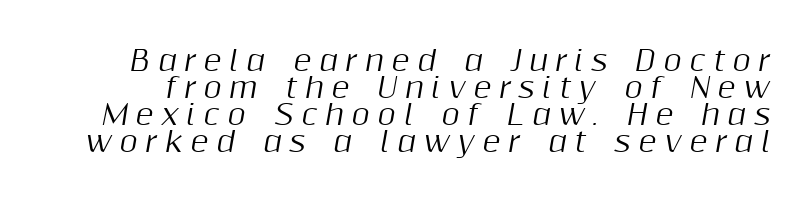
{"italic": "yes", "lean": "right", "slant_degrees": 10, "width": "normal", "stroke_contrast": "medium", "x_height": "medium", "monospaced": "no", "underline": "no", "line_spacing": "tight", "line_spacing_ratio": 0.97, "letter_spacing": "wide", "letter_spacing_em": 0.27, "glyph_px": 28}
